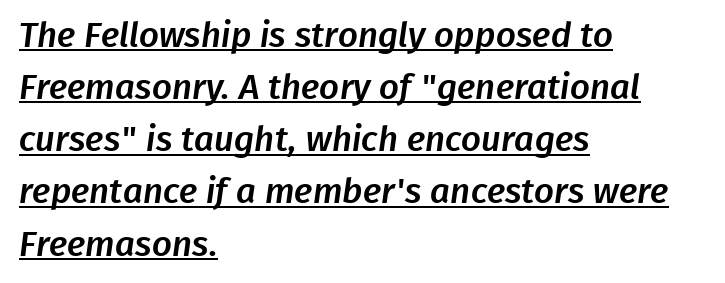
Short and long lines alike share a common starting point at left. The passage shown is typed in a proportional face where columns would drift. Does the leading feel generous? No, just average. Inter-character spacing is left at the font's built-in metrics. To sum up the face: it is a sans, with no serifs. You can see a thin bar hugging the bottom of the glyphs.
